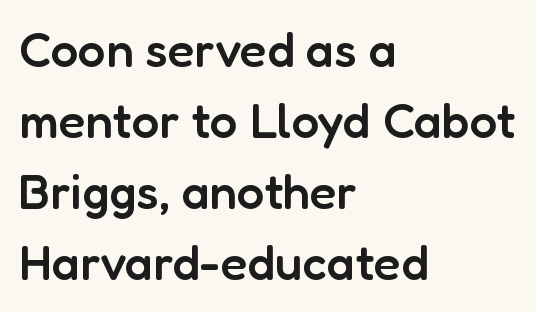
The image shows 49 px semibold sans-serif type, upright; set left-aligned, normal line spacing (1.45x), normal letter spacing, not underlined; low stroke contrast and a medium x-height.
